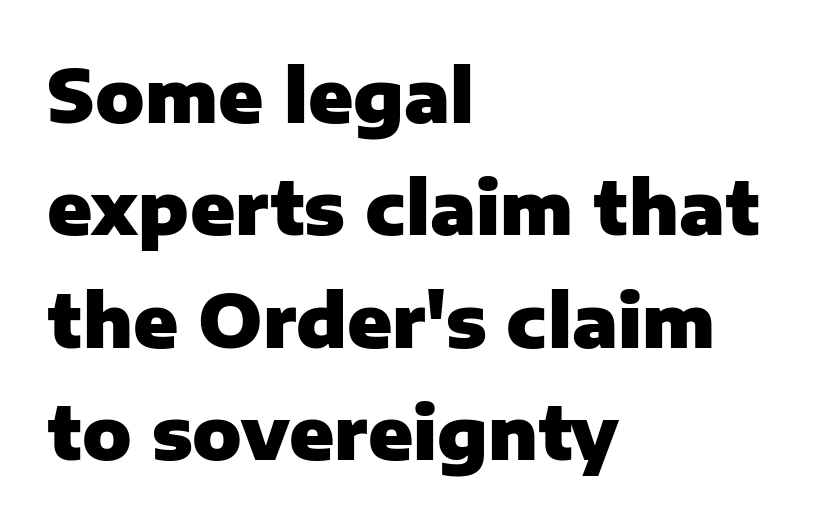
{"serif": "no", "italic": "no", "bold": "yes", "weight": "heavy", "width": "normal", "stroke_contrast": "low", "x_height": "medium", "monospaced": "no", "underline": "no", "align": "left", "line_spacing": "normal", "line_spacing_ratio": 1.54, "letter_spacing": "normal", "letter_spacing_em": 0.0, "glyph_px": 73}
